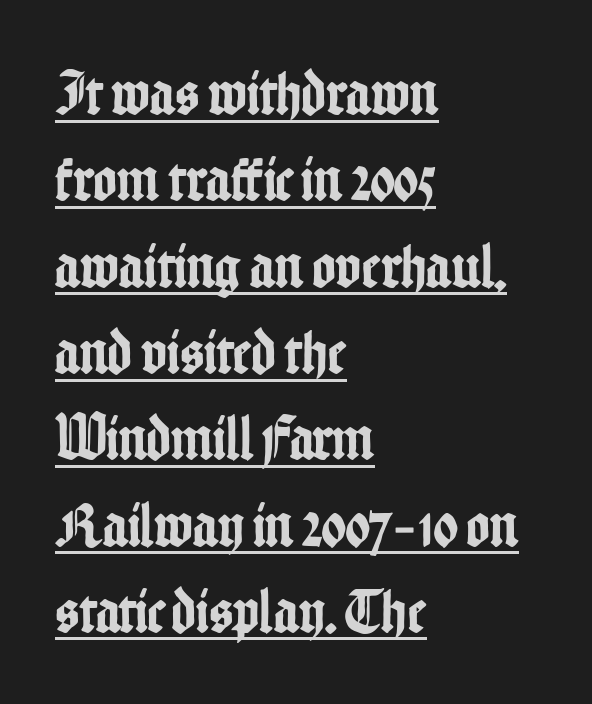
Q: Is the text italic (slanted)? A: No, it is upright.
Q: Is the typeface a serif or a sans-serif typeface? A: Sans-serif.
Q: Is the text underlined? A: Yes.
Q: How is the paragraph aligned? A: Left-aligned.
Q: Is the spacing between letters normal or unusually wide? A: Normal.
Q: Is the spacing between lines tight, normal or loose? A: Normal.
Q: Width (condensed, normal, or wide)? A: Condensed.
Q: Stroke contrast? A: Low.
Q: x-height? A: Medium.
Q: Monospaced? A: No.
